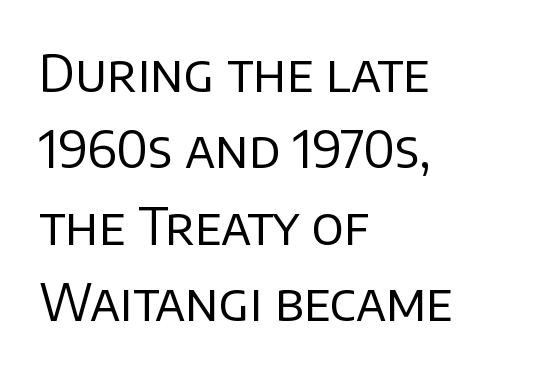
{"serif": "no", "italic": "no", "bold": "no", "weight": "regular", "width": "normal", "stroke_contrast": "low", "x_height": "large", "monospaced": "no", "underline": "no", "align": "left", "line_spacing": "normal", "line_spacing_ratio": 1.5, "letter_spacing": "normal", "letter_spacing_em": 0.0, "glyph_px": 51}
